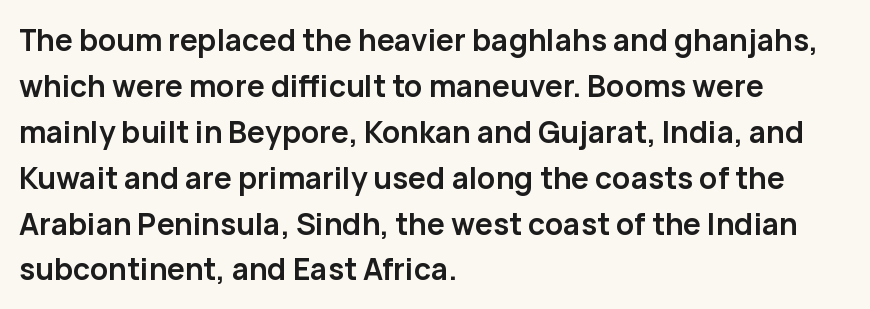
{"serif": "no", "italic": "no", "bold": "yes", "weight": "semibold", "width": "normal", "stroke_contrast": "low", "x_height": "medium", "monospaced": "no", "underline": "no", "align": "left", "line_spacing": "normal", "line_spacing_ratio": 1.53, "letter_spacing": "normal", "letter_spacing_em": 0.0, "glyph_px": 30}
